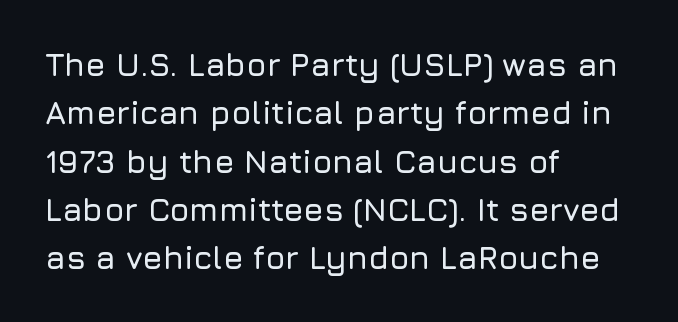
Q: Is the text italic (slanted)? A: No, it is upright.
Q: Is the typeface a serif or a sans-serif typeface? A: Sans-serif.
Q: Is the text underlined? A: No.
Q: How is the paragraph aligned? A: Left-aligned.
Q: Is the spacing between letters normal or unusually wide? A: Normal.
Q: Is the spacing between lines tight, normal or loose? A: Normal.
Q: Width (condensed, normal, or wide)? A: Normal.
Q: Stroke contrast? A: Low.
Q: x-height? A: Medium.
Q: Monospaced? A: No.
